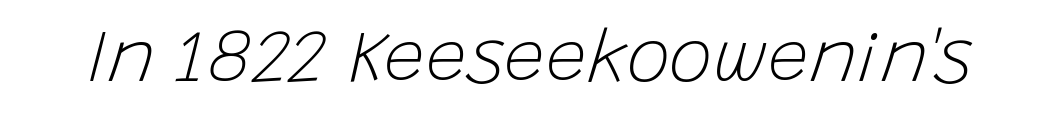
The image shows 73 px light type, italic (leaning right); set normal letter spacing, not underlined; low stroke contrast and a large x-height.
